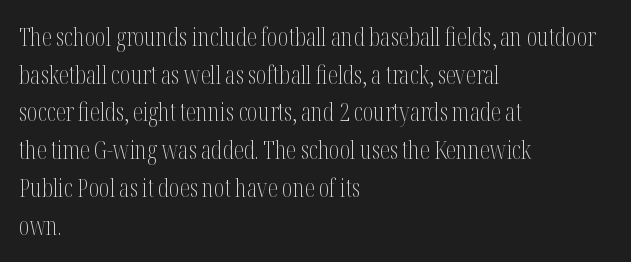
The face used here is rendered with its standard letterfit. Just letters on the line, the space beneath them empty. Caption: face not bold, strokes unweighted. Line spacing here is normal.
